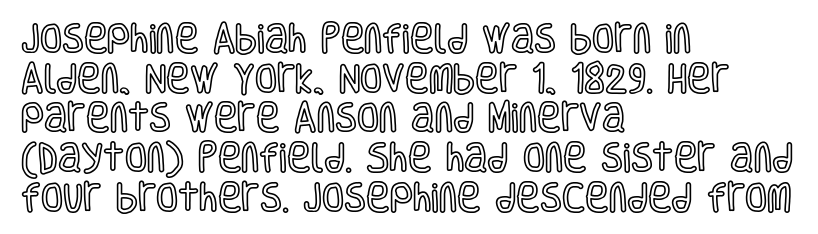
The image shows 32 px condensed type, upright; set left-aligned, line spacing 1.24x, normal letter spacing, not underlined; a large x-height.
